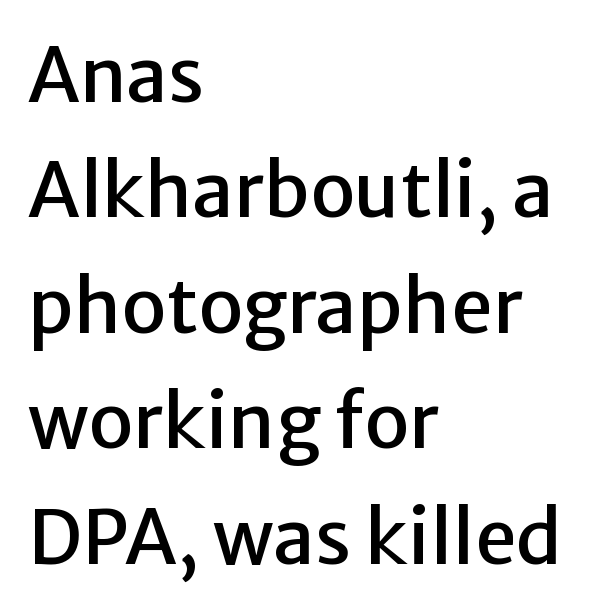
{"serif": "no", "italic": "no", "width": "normal", "stroke_contrast": "low", "x_height": "medium", "monospaced": "no", "underline": "no", "align": "left", "line_spacing": "normal", "line_spacing_ratio": 1.54, "letter_spacing": "normal", "letter_spacing_em": 0.0, "glyph_px": 75}
